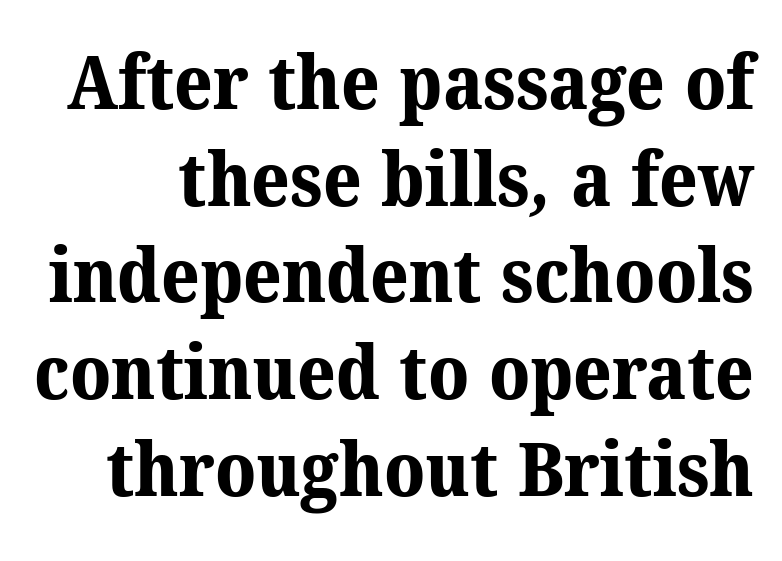
To sum up the face: it has serifs. These words are printed bold, with thick strokes throughout. Any mark beneath the type? The region is blank. Words appear dense and cohesive because spacing is normal. Vertically, the passage feels balanced, rows spaced as you'd expect.
